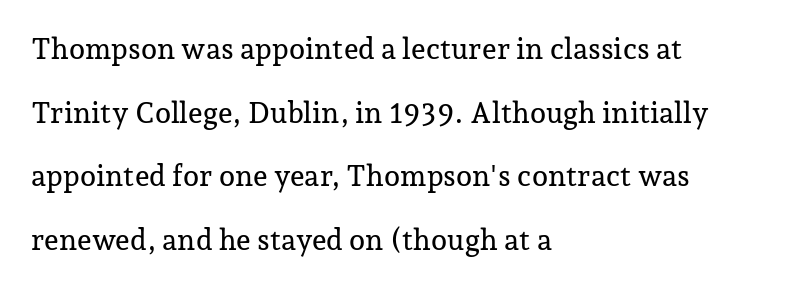
A roman cut, with each character standing at attention. If you drew a ruler down the left edge, every line would touch it. Check under the words: just untouched page. Proportional: the letters do not fall into vertical columns.
